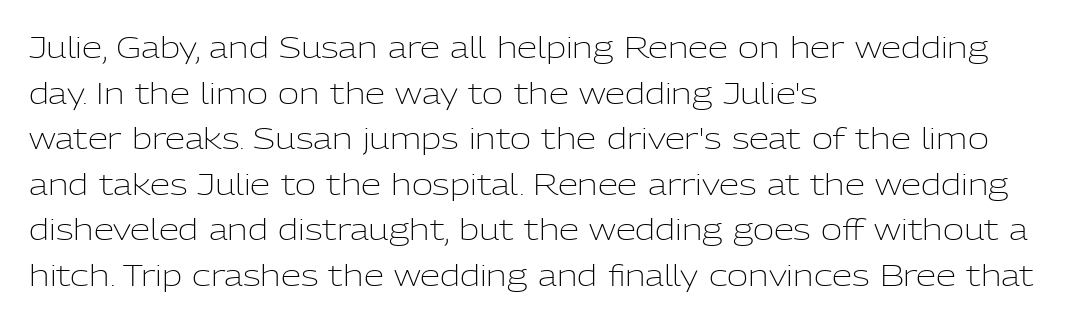
Q: Is the text bold? A: No.
Q: Is the text italic (slanted)? A: No, it is upright.
Q: Is the typeface a serif or a sans-serif typeface? A: Sans-serif.
Q: Is the text underlined? A: No.
Q: How is the paragraph aligned? A: Left-aligned.
Q: Is the spacing between letters normal or unusually wide? A: Normal.
Q: Is the spacing between lines tight, normal or loose? A: Normal.
Q: Width (condensed, normal, or wide)? A: Normal.
Q: Stroke contrast? A: Low.
Q: x-height? A: Medium.
Q: Monospaced? A: No.
